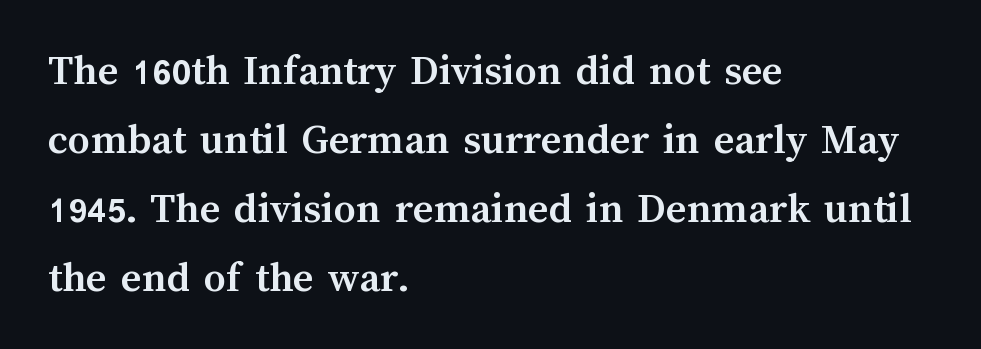
{"italic": "no", "bold": "yes", "weight": "semibold", "width": "normal", "stroke_contrast": "medium", "x_height": "medium", "monospaced": "no", "underline": "no", "align": "left", "line_spacing": "normal", "line_spacing_ratio": 1.57, "letter_spacing": "normal", "letter_spacing_em": 0.0, "glyph_px": 44}
